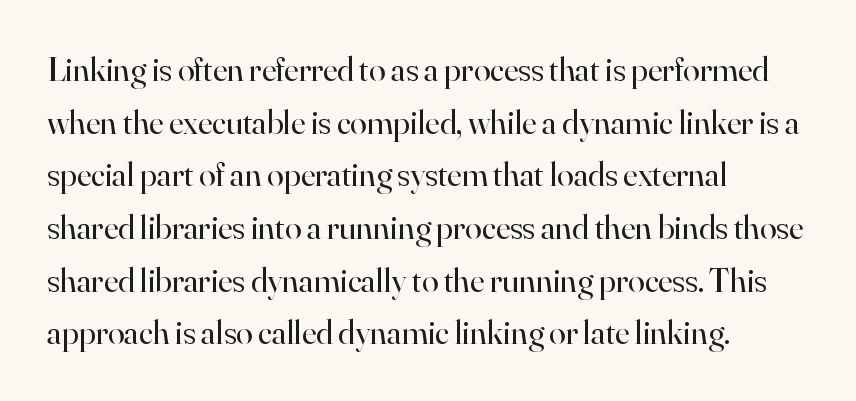
The image shows 34 px regular-weight serif type, upright; set left-aligned, normal line spacing (1.55x), normal letter spacing, not underlined; high stroke contrast and a small x-height.
